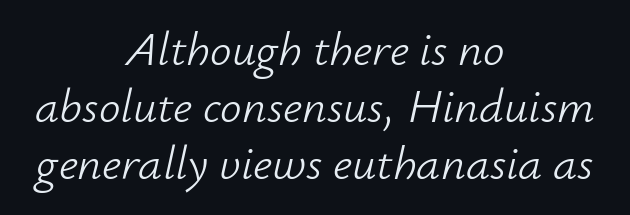
The image shows 48 px light type, italic (leaning right); set centered, line spacing 1.19x, normal letter spacing, not underlined; low stroke contrast and a small x-height.
